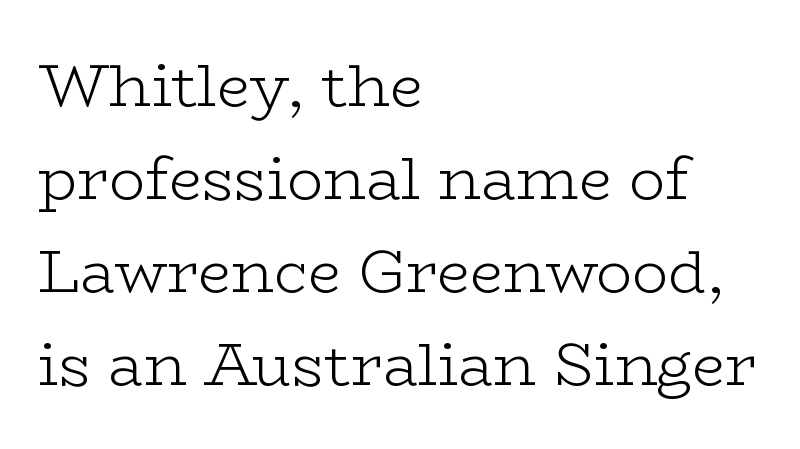
The typesetting does not lean heavy: it is not bold. A student would call this left alignment; a typographer would say flush left, rag right. Glyph-to-glyph distance matches everyday printed text. A bare baseline throughout the passage.
